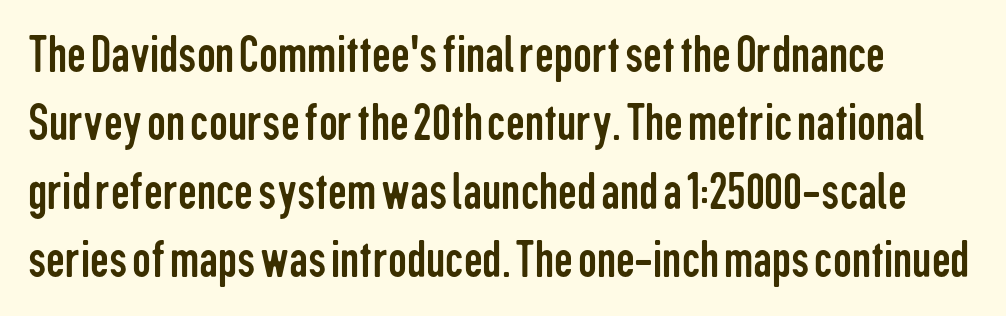
{"serif": "no", "italic": "no", "bold": "no", "weight": "regular", "width": "condensed", "stroke_contrast": "low", "x_height": "medium", "monospaced": "no", "underline": "no", "line_spacing": "normal", "line_spacing_ratio": 1.29, "letter_spacing": "normal", "letter_spacing_em": 0.0, "glyph_px": 53}
